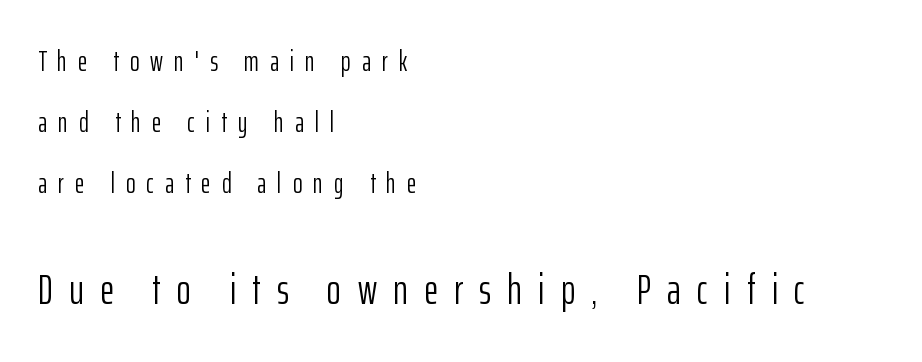
The image shows 43 px light, condensed sans-serif type, upright; set left-aligned, loose line spacing (2.1x), unusually wide letter spacing (+0.38 em), not underlined; the second (bottom) block is 1.48x larger; low stroke contrast and a medium x-height.
